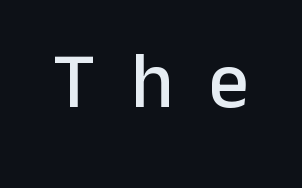
Q: Is the text italic (slanted)? A: No, it is upright.
Q: Is the typeface a serif or a sans-serif typeface? A: Sans-serif.
Q: Is the text underlined? A: No.
Q: Is the spacing between letters normal or unusually wide? A: Unusually wide.
Q: Width (condensed, normal, or wide)? A: Normal.
Q: Stroke contrast? A: Low.
Q: x-height? A: Medium.
Q: Monospaced? A: No.
